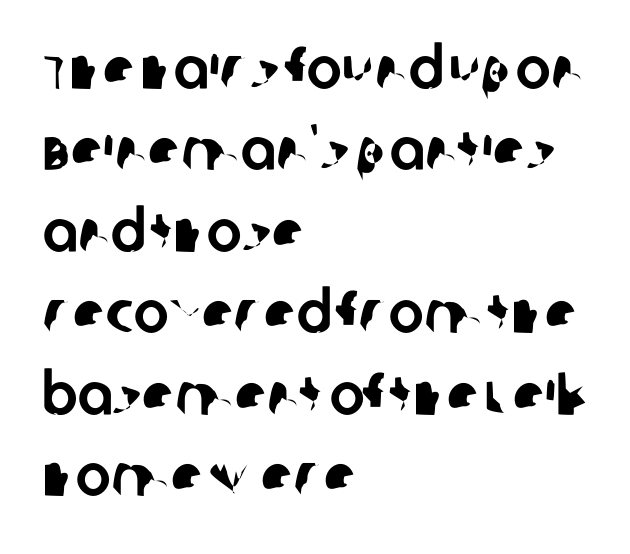
The image shows 59 px sans-serif type; set left-aligned, normal line spacing (1.38x), normal letter spacing, not underlined; low stroke contrast and a large x-height.
